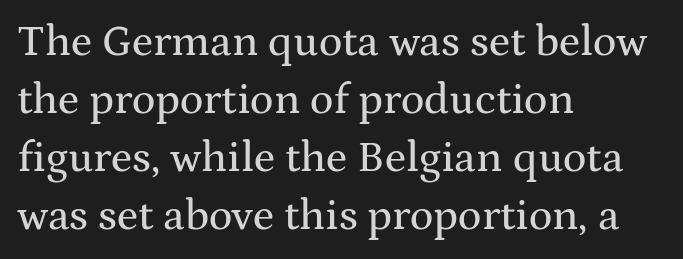
{"serif": "yes", "italic": "no", "width": "wide", "stroke_contrast": "medium", "x_height": "medium", "monospaced": "no", "underline": "no", "align": "left", "line_spacing": "normal", "line_spacing_ratio": 1.32, "letter_spacing": "normal", "letter_spacing_em": 0.0, "glyph_px": 44}
